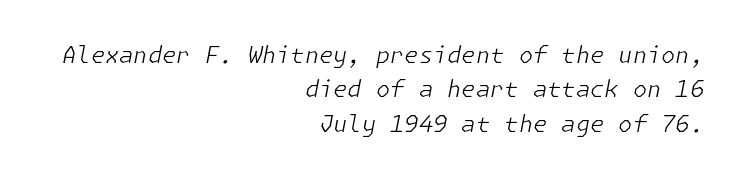
Italic? Definitely — the glyphs are oblique. Bold? No — there's no thickening of the strokes. A typesetter would call this zero additional tracking. The rag falls on the left side of this text block.
